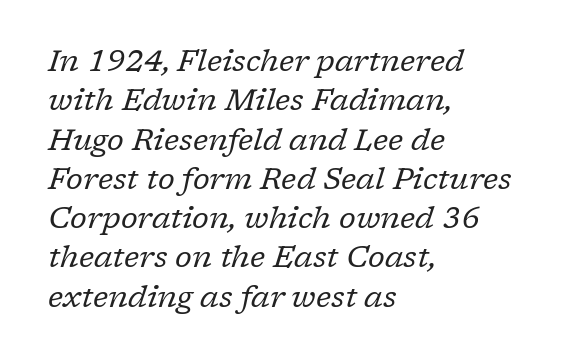
The image shows 30 px regular-weight serif type, italic (leaning right); set left-aligned, normal line spacing (1.31x), normal letter spacing, not underlined; low stroke contrast and a medium x-height.
